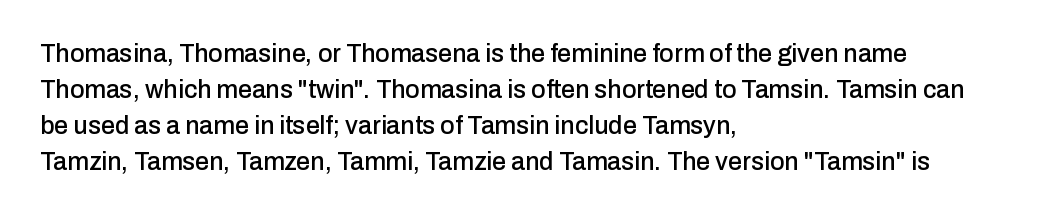
{"italic": "no", "underline": "no", "align": "left", "line_spacing": "normal", "line_spacing_ratio": 1.44, "letter_spacing": "normal", "letter_spacing_em": 0.0, "glyph_px": 25}
